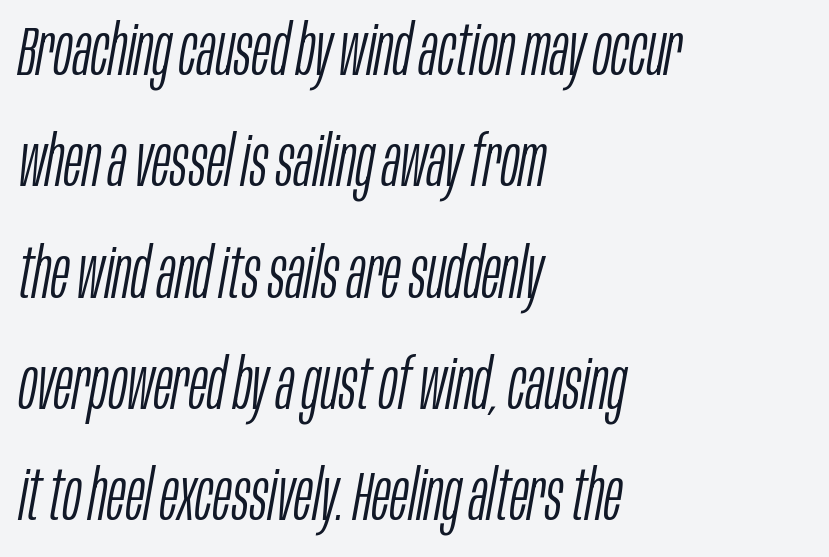
Q: Is the text bold? A: No.
Q: Is the text italic (slanted)? A: Yes, it leans right by about 10 degrees.
Q: Is the text underlined? A: No.
Q: How is the paragraph aligned? A: Left-aligned.
Q: Is the spacing between letters normal or unusually wide? A: Normal.
Q: Is the spacing between lines tight, normal or loose? A: Normal.
Q: Width (condensed, normal, or wide)? A: Condensed.
Q: Stroke contrast? A: Low.
Q: x-height? A: Large.
Q: Monospaced? A: No.
